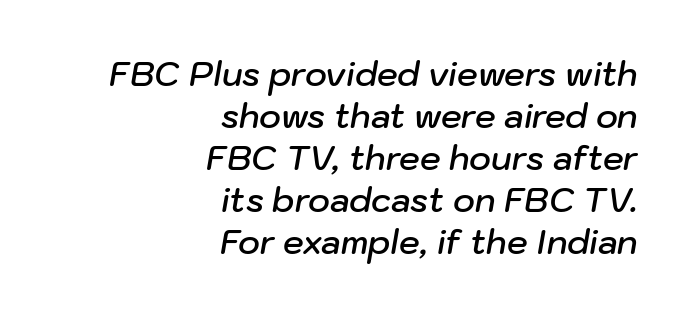
{"italic": "yes", "lean": "right", "slant_degrees": 10, "bold": "semi", "weight": "semibold", "width": "normal", "stroke_contrast": "low", "x_height": "medium", "monospaced": "no", "underline": "no", "align": "right", "line_spacing": "normal", "line_spacing_ratio": 1.27, "letter_spacing": "normal", "letter_spacing_em": 0.0, "glyph_px": 33}
